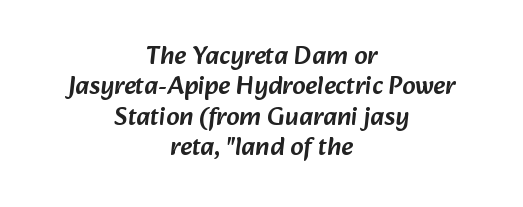
The gaps between neighbouring characters are ordinary and unremarkable. The rendering positions every line midway between the sides. The area under the type is left untouched.
